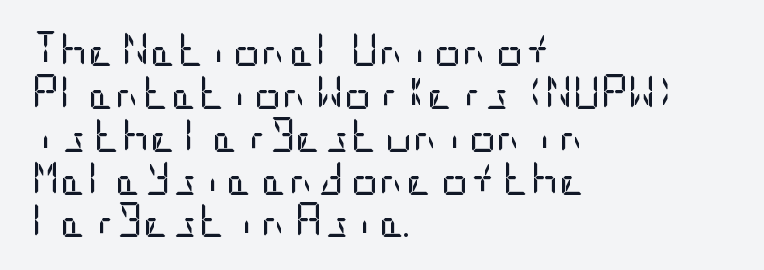
This sample uses plain, unmodified letter spacing. The paragraph has a hard left edge and a soft right edge. The passage shown is not underscored anywhere. A sans-serif font was chosen for this passage. Vertical strokes here are truly vertical. Compared with a typical body face, this is equally light or lighter still.
